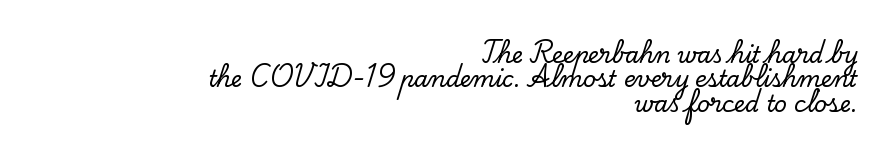
{"underline": "no", "align": "right", "line_spacing": "tight", "line_spacing_ratio": 1.11, "letter_spacing": "normal", "letter_spacing_em": 0.0, "glyph_px": 22}
